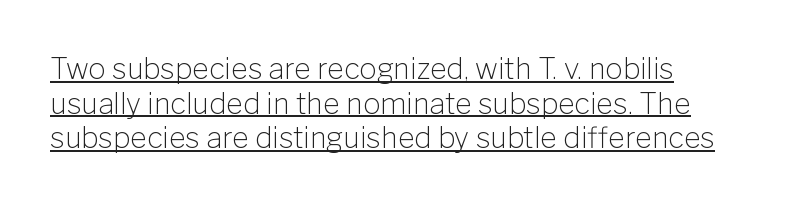
Q: Is the text bold? A: No.
Q: Is the text italic (slanted)? A: No, it is upright.
Q: Is the typeface a serif or a sans-serif typeface? A: Sans-serif.
Q: Is the text underlined? A: Yes.
Q: Is the spacing between letters normal or unusually wide? A: Normal.
Q: Width (condensed, normal, or wide)? A: Normal.
Q: Stroke contrast? A: Low.
Q: x-height? A: Medium.
Q: Monospaced? A: No.
